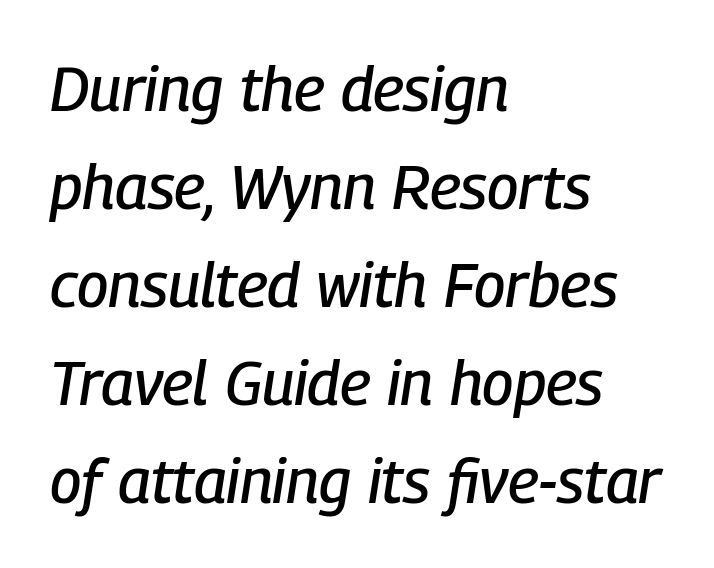
{"italic": "yes", "lean": "right", "slant_degrees": 9, "width": "condensed", "stroke_contrast": "low", "x_height": "medium", "monospaced": "no", "underline": "no", "align": "left", "line_spacing": "normal", "line_spacing_ratio": 1.58, "letter_spacing": "normal", "letter_spacing_em": 0.0, "glyph_px": 62}
